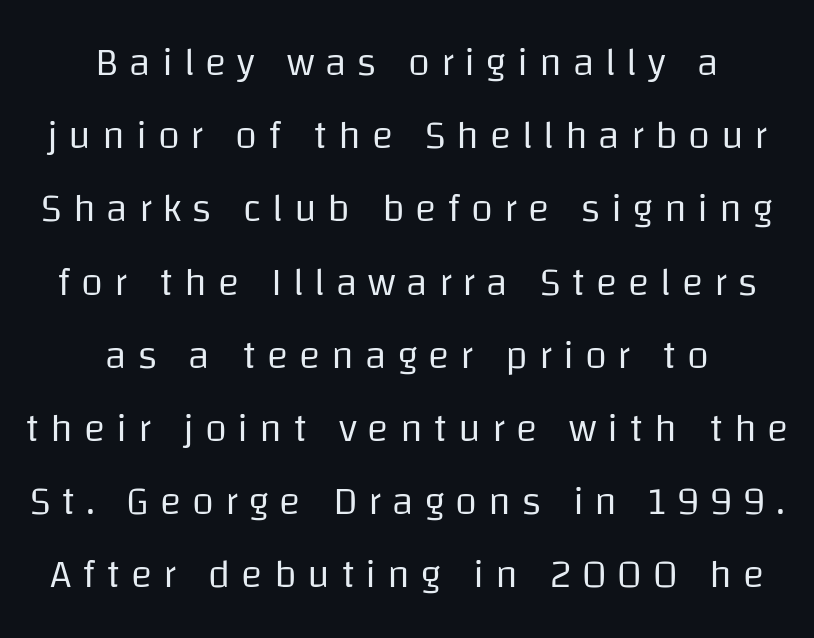
The image shows 40 px regular-weight sans-serif type, upright; set centered, line spacing 1.83x, unusually wide letter spacing (+0.27 em), not underlined; low stroke contrast and a large x-height.
